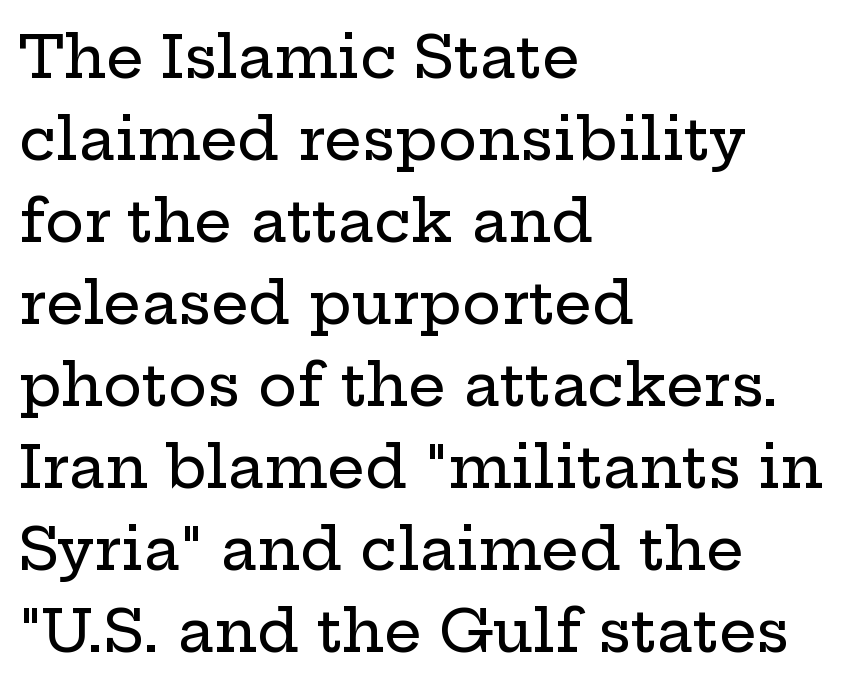
Q: Is the text italic (slanted)? A: No, it is upright.
Q: Is the typeface a serif or a sans-serif typeface? A: Serif.
Q: Is the text underlined? A: No.
Q: How is the paragraph aligned? A: Left-aligned.
Q: Is the spacing between letters normal or unusually wide? A: Normal.
Q: Is the spacing between lines tight, normal or loose? A: Normal.
Q: Width (condensed, normal, or wide)? A: Wide.
Q: Stroke contrast? A: Low.
Q: x-height? A: Medium.
Q: Monospaced? A: No.
